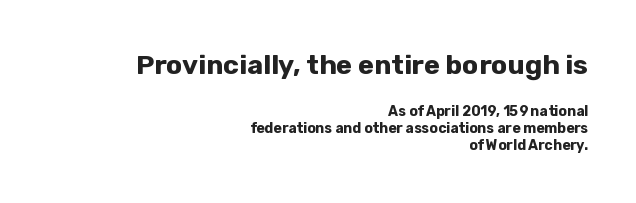
{"italic": "no", "bold": "yes", "underline": "no", "align": "right", "line_spacing_ratio": 1.21, "letter_spacing": "normal", "letter_spacing_em": 0.0, "larger_block": "first", "size_ratio": 1.93, "glyph_px": 27}
